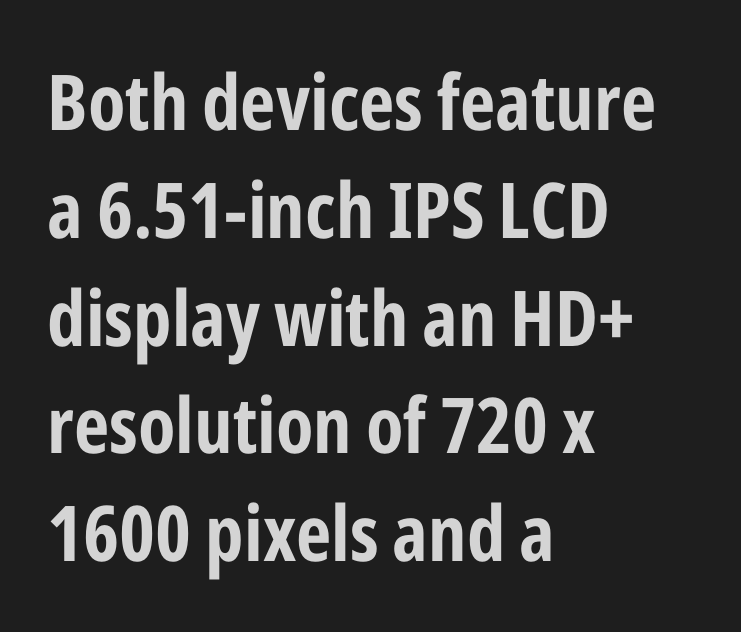
The tracking reads as untouched default to a designer's eye. This sample uses a sans-serif face. Plain, unruled lines of type. Looks like regular typesetting: each glyph gets only the width it needs.
